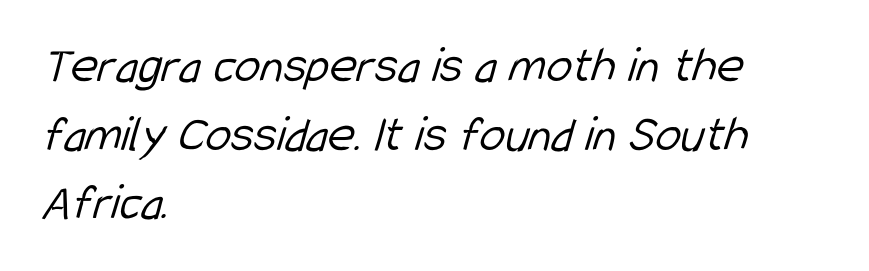
The passage shown has conventional tracking throughout. Character widths vary here, with narrow letters taking less room than wide ones. I'd call this a sans setting — the letters go barefoot. The words here are not underlined. Compared with typical paragraphs, the rows here are spaced about the same. Ink coverage per letter is moderate at most.
